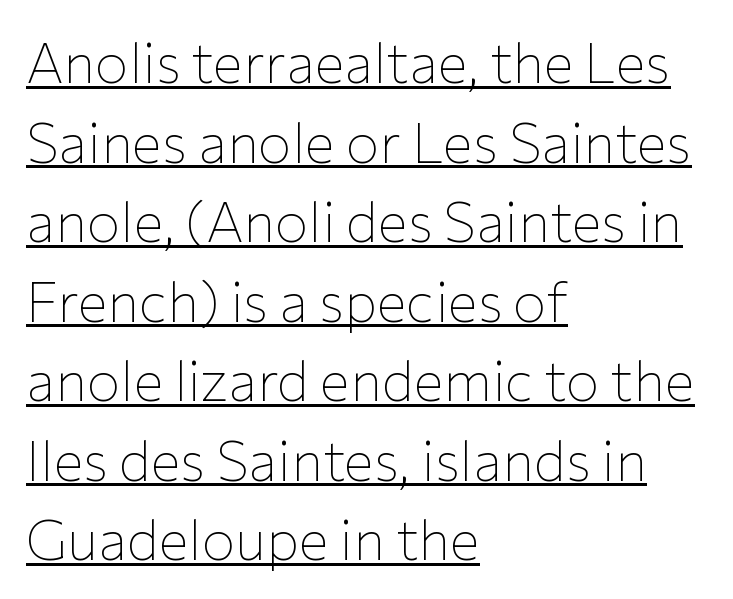
The setting favours the left margin, as ordinary paragraphs usually do. The lettering holds an erect, upright posture throughout. You could not count columns in this text — the font is proportionally spaced. Standard letterfit; no display-style spreading of the glyphs. Decoration check: the copy is underlined. The letterforms sit at book weight or below.
